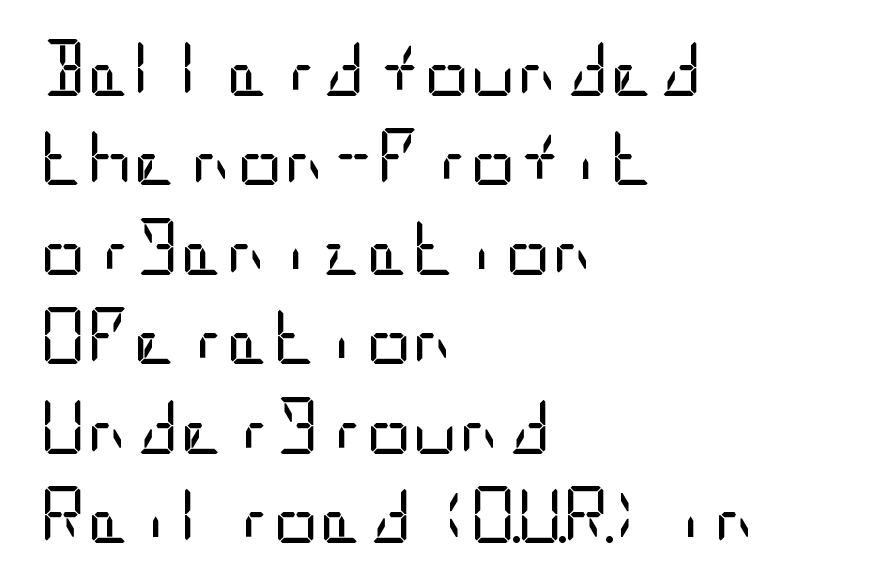
Q: Is the text bold? A: No.
Q: Is the text italic (slanted)? A: No, it is upright.
Q: Is the typeface a serif or a sans-serif typeface? A: Sans-serif.
Q: Is the text underlined? A: No.
Q: How is the paragraph aligned? A: Left-aligned.
Q: Is the spacing between letters normal or unusually wide? A: Normal.
Q: Is the spacing between lines tight, normal or loose? A: Normal.
Q: Width (condensed, normal, or wide)? A: Condensed.
Q: Stroke contrast? A: Low.
Q: x-height? A: Large.
